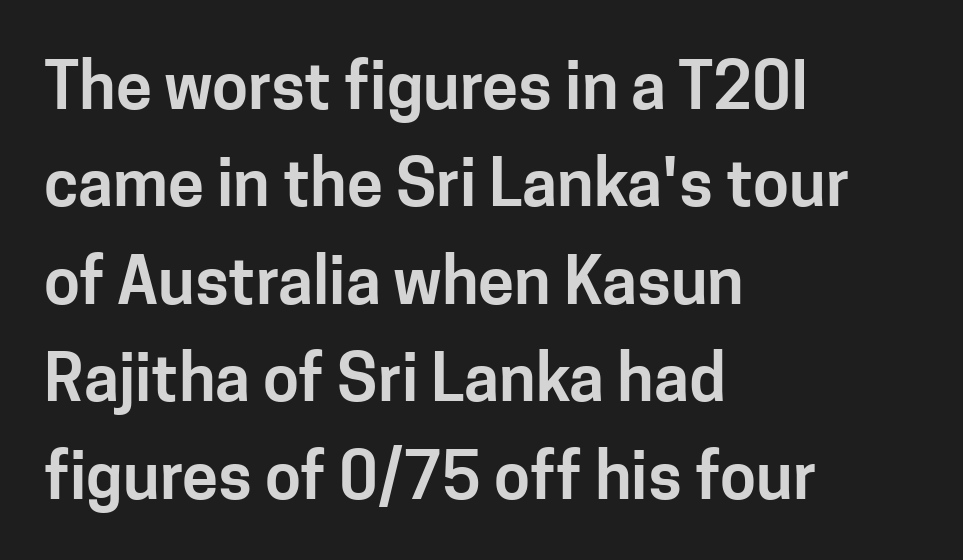
{"serif": "no", "italic": "no", "width": "normal", "stroke_contrast": "low", "x_height": "medium", "monospaced": "no", "underline": "no", "align": "left", "line_spacing": "normal", "line_spacing_ratio": 1.5, "letter_spacing": "normal", "letter_spacing_em": 0.0, "glyph_px": 65}
